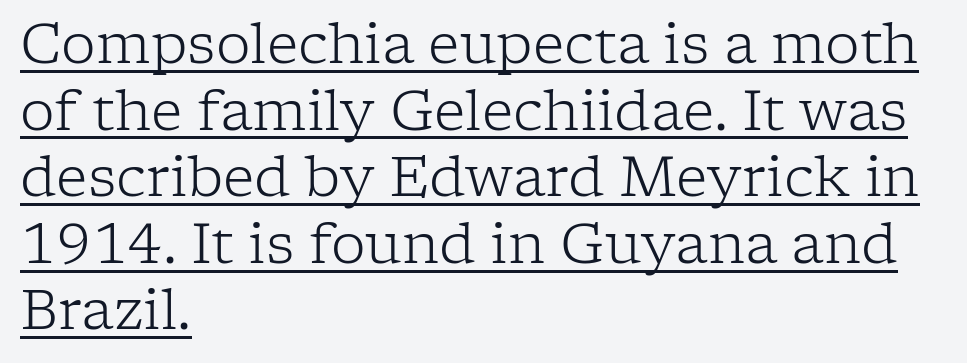
Q: Is the text bold? A: No.
Q: Is the text italic (slanted)? A: No, it is upright.
Q: Is the typeface a serif or a sans-serif typeface? A: Serif.
Q: Is the text underlined? A: Yes.
Q: How is the paragraph aligned? A: Left-aligned.
Q: Is the spacing between letters normal or unusually wide? A: Normal.
Q: Width (condensed, normal, or wide)? A: Normal.
Q: Stroke contrast? A: Low.
Q: x-height? A: Medium.
Q: Monospaced? A: No.
